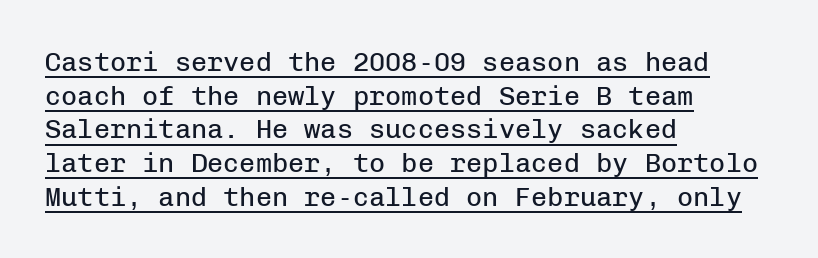
Short and long lines alike share a common starting point at left. The vertical gap from one line to the next is medium. The letters sit at their default tracking, neither squeezed nor spread. Is there any slant? The stems are plumb. Compared with undecorated copy, this sample adds a rule below the words.
